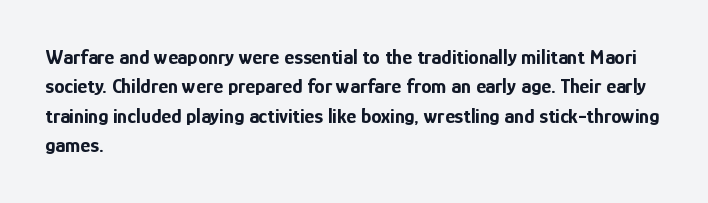
Q: Is the text bold? A: Yes.
Q: Is the text italic (slanted)? A: No, it is upright.
Q: Is the text underlined? A: No.
Q: How is the paragraph aligned? A: Left-aligned.
Q: Is the spacing between letters normal or unusually wide? A: Normal.
Q: Is the spacing between lines tight, normal or loose? A: Normal.
